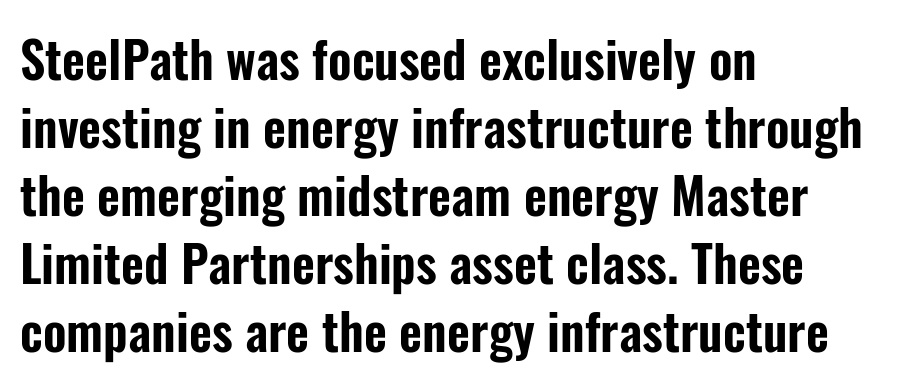
{"serif": "no", "italic": "no", "width": "condensed", "stroke_contrast": "low", "x_height": "medium", "monospaced": "no", "underline": "no", "align": "left", "line_spacing": "normal", "line_spacing_ratio": 1.36, "letter_spacing": "normal", "letter_spacing_em": 0.0, "glyph_px": 50}
